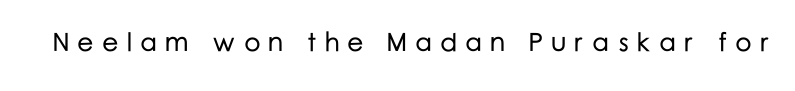
The image shows 26 px text type, upright; set unusually wide letter spacing (+0.31 em), not underlined.
